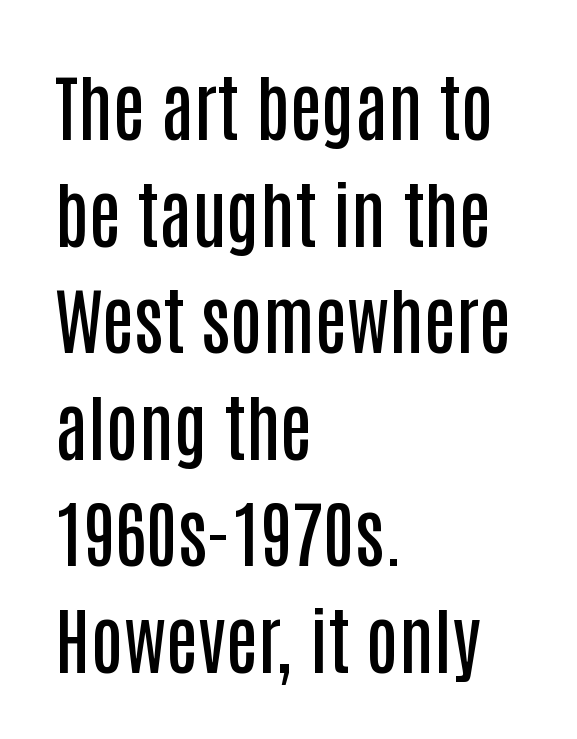
Nope, not italic — everything's standing straight. Think of a printed novel: that variable character pitch is what you see here. A sans-serif font was chosen for this passage. Descenders hang freely into open space. I'd describe the lettering as semibold — firm but not a full bold. Horizontally, the lines are justified to the leading edge only.
